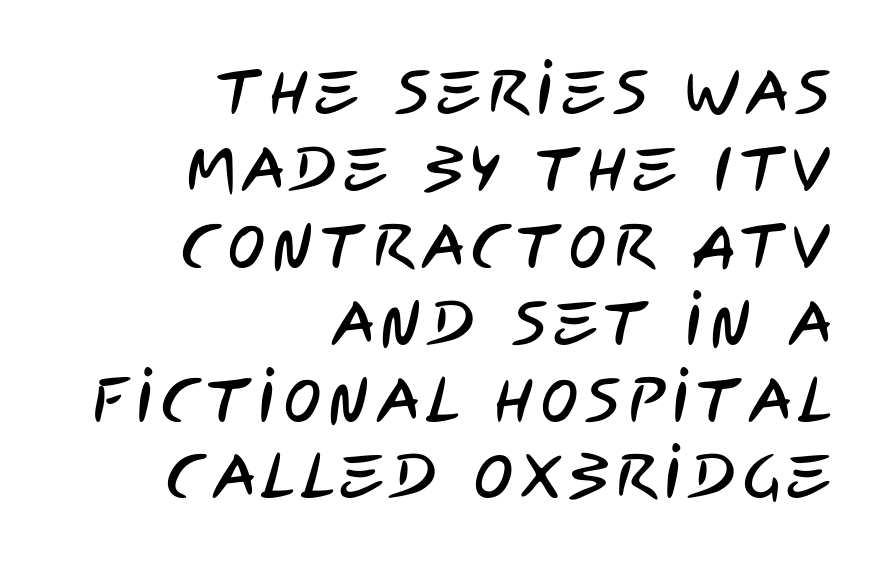
The image shows 62 px condensed sans-serif type; set right-aligned, line spacing 1.24x, not underlined; low stroke contrast and a large x-height.
